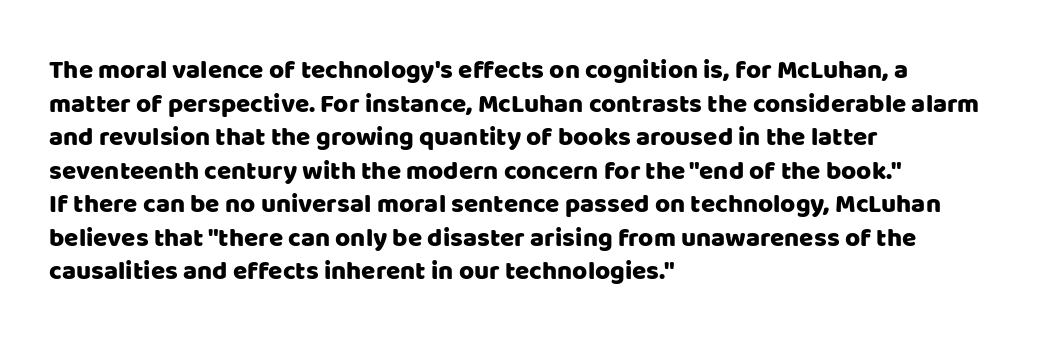
The zone under the glyphs is completely vacant. Line starts are locked; line ends wander. Look at the tracking — it's just the regular setting, nothing added. Horizontal bands of white between lines are of average thickness.
